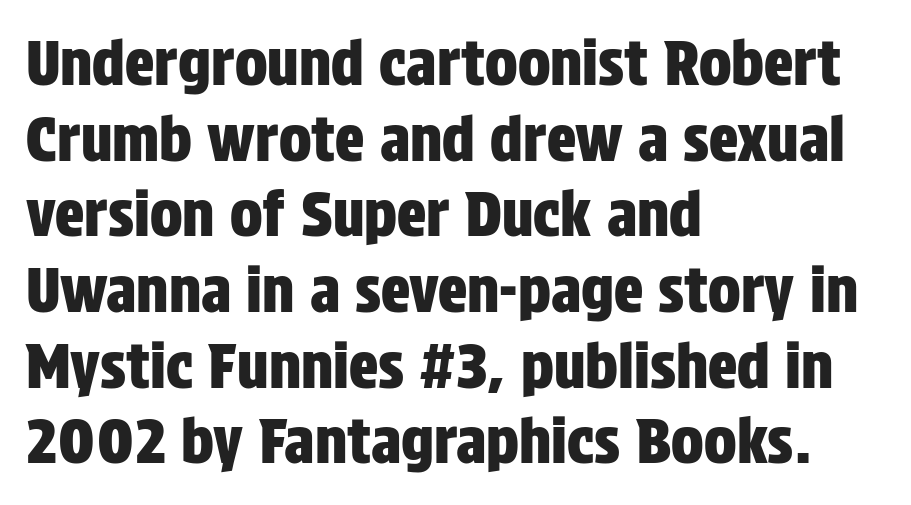
Letterform terminals end flat and unadorned throughout the passage. Inter-character spacing is left at the font's built-in metrics. The rendering uses natural spacing where letterforms have individual widths. Tall strokes in this sample are plumb rather than angled. Each row of text sits above clean, open space. A classic flush-left, rag-right setting is used for this passage.
